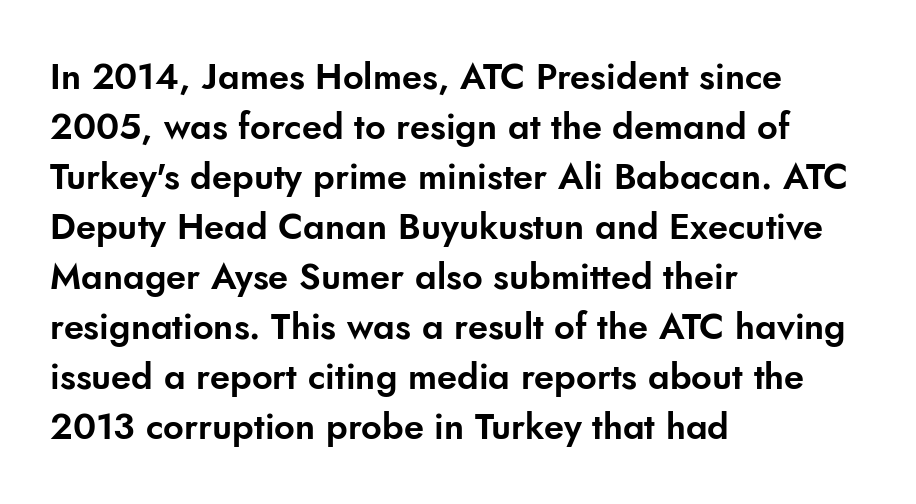
{"serif": "no", "italic": "no", "width": "normal", "stroke_contrast": "low", "x_height": "small", "monospaced": "no", "underline": "no", "align": "left", "line_spacing": "normal", "line_spacing_ratio": 1.39, "letter_spacing": "normal", "letter_spacing_em": 0.0, "glyph_px": 36}
